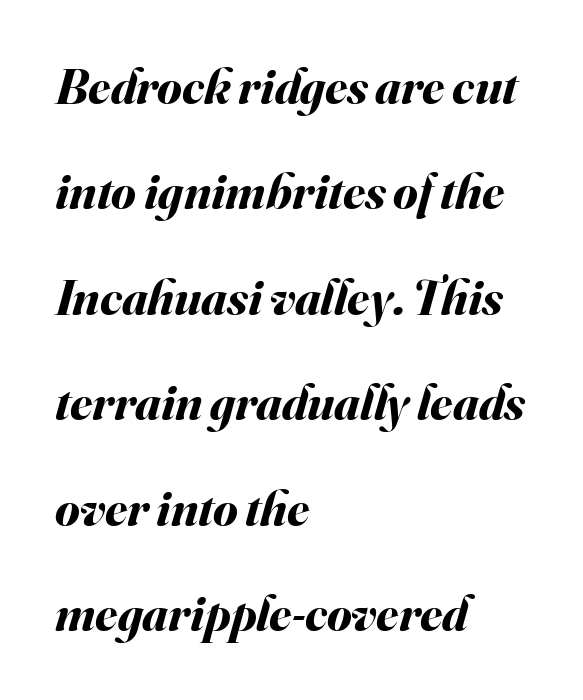
Type without underlining. Interline gaps are noticeably wide in this sample. Rendered with sloped, italic letterforms. Proportional: the letters do not fall into vertical columns. The paragraph has a hard left edge and a soft right edge.
